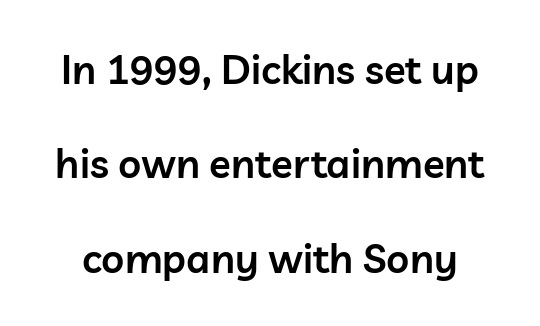
Rendered with straight, roman letterforms. Vertical spacing — loose. The typeface chosen for these lines omits serifs. Varying glyph widths throughout — classic text-font behaviour. The space directly below the letters is spotless. The line texture is even and compact thanks to regular tracking.
